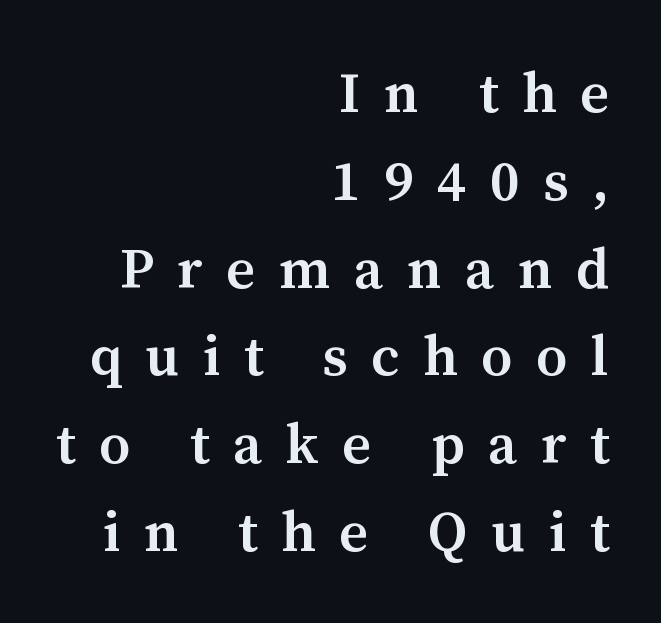
{"serif": "yes", "italic": "no", "bold": "semi", "weight": "semibold", "width": "normal", "stroke_contrast": "medium", "x_height": "medium", "monospaced": "no", "underline": "no", "align": "right", "line_spacing": "normal", "line_spacing_ratio": 1.54, "letter_spacing": "wide", "letter_spacing_em": 0.41, "glyph_px": 57}
